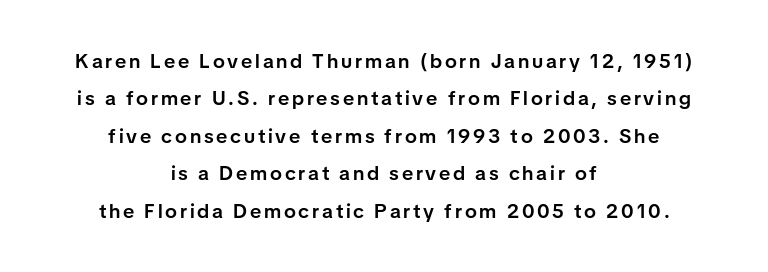
The image shows 20 px text type, upright; set centered, line spacing 1.87x, not underlined.
